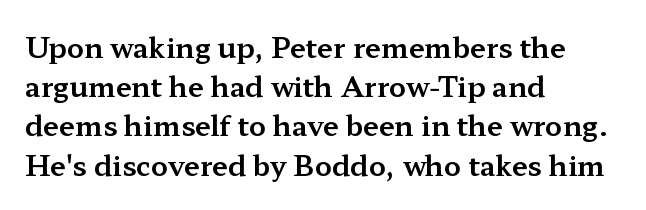
Q: Is the text italic (slanted)? A: No, it is upright.
Q: Is the typeface a serif or a sans-serif typeface? A: Serif.
Q: Is the text underlined? A: No.
Q: How is the paragraph aligned? A: Left-aligned.
Q: Is the spacing between letters normal or unusually wide? A: Normal.
Q: Is the spacing between lines tight, normal or loose? A: Normal.
Q: Width (condensed, normal, or wide)? A: Wide.
Q: Stroke contrast? A: Medium.
Q: x-height? A: Medium.
Q: Monospaced? A: No.
